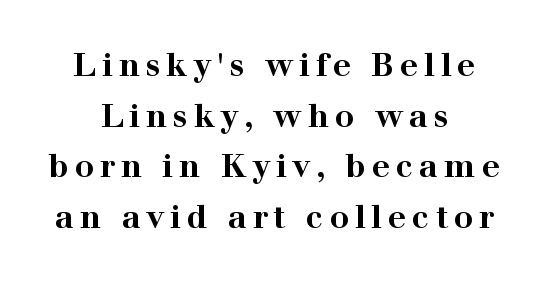
Q: Is the text bold? A: Yes.
Q: Is the text italic (slanted)? A: No, it is upright.
Q: Is the typeface a serif or a sans-serif typeface? A: Serif.
Q: Is the text underlined? A: No.
Q: How is the paragraph aligned? A: Centered.
Q: Is the spacing between lines tight, normal or loose? A: Normal.
Q: Width (condensed, normal, or wide)? A: Wide.
Q: Stroke contrast? A: High.
Q: x-height? A: Medium.
Q: Monospaced? A: No.
